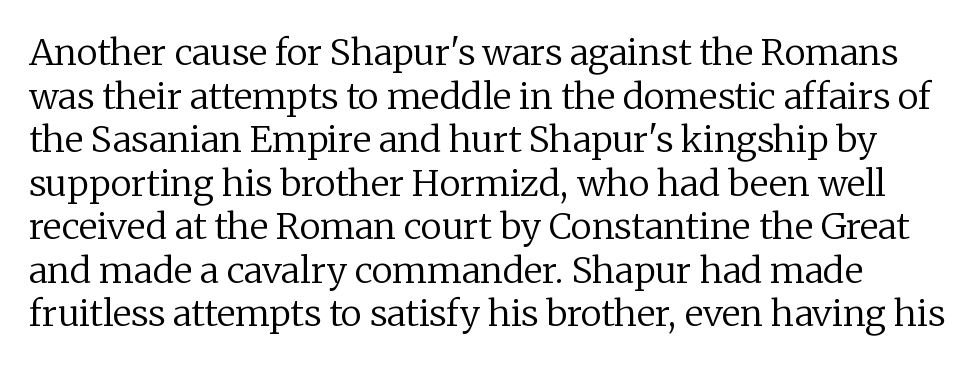
Every character sits straight up, as roman type does. Each letter keeps its own natural width here, so spacing adapts to shape. The letterforms sit at book weight or below. Rule under the text: the space is simply empty. The passage shown is typeset with a serif family.
